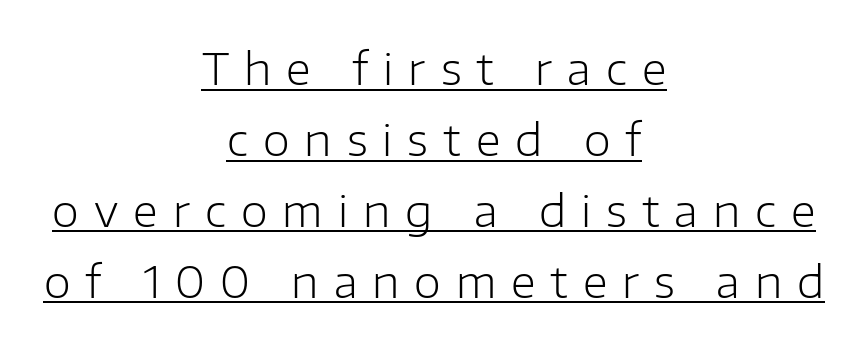
The image shows 44 px light sans-serif type, upright; set centered, normal line spacing (1.61x), unusually wide letter spacing (+0.34 em), underlined; low stroke contrast and a medium x-height.
